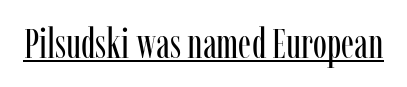
The image shows 42 px regular-weight, condensed serif type, upright; set normal letter spacing, underlined; low stroke contrast and a medium x-height.
